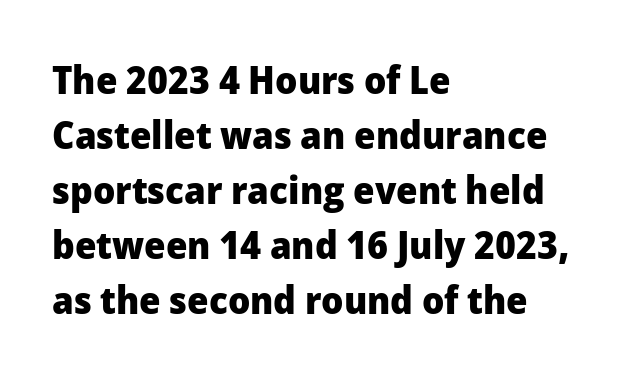
The image shows 39 px heavy sans-serif type, upright; set left-aligned, normal line spacing (1.41x), normal letter spacing, not underlined; low stroke contrast and a medium x-height.
